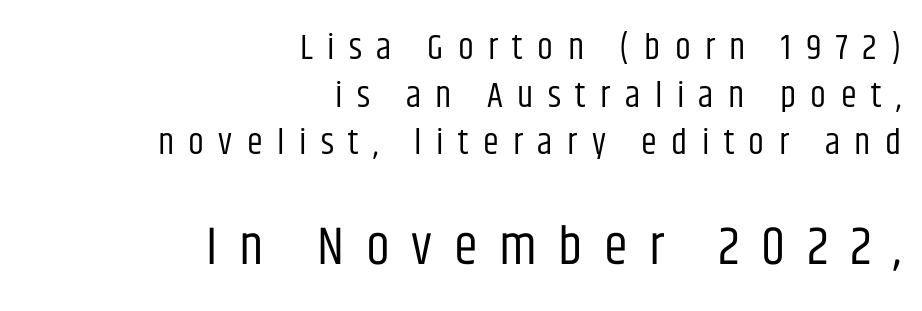
Is the block centered? No — it sits flush against the right margin. Proportional: the letters do not fall into vertical columns. Look at the bottom of the vertical strokes: they stop flat, with no serifs. Honestly, there is no underline to notice here at all.
